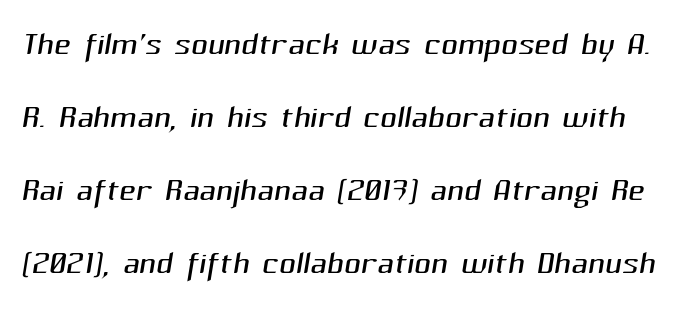
Font category for this specimen: sans-serif. Nothing unusual about the tracking: characters are spaced as the font intends. This block has exactly the height ordinary leading produces. Nobody drew a line under any word here. Each letter keeps its own natural width here, so spacing adapts to shape.
